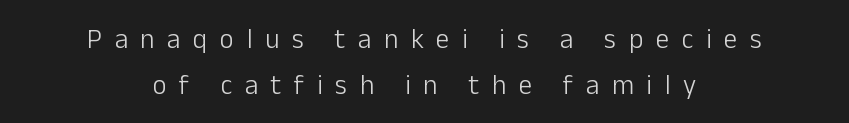
{"italic": "no", "bold": "no", "underline": "no", "align": "center", "line_spacing": "normal", "line_spacing_ratio": 1.7, "letter_spacing": "wide", "letter_spacing_em": 0.47, "glyph_px": 27}
